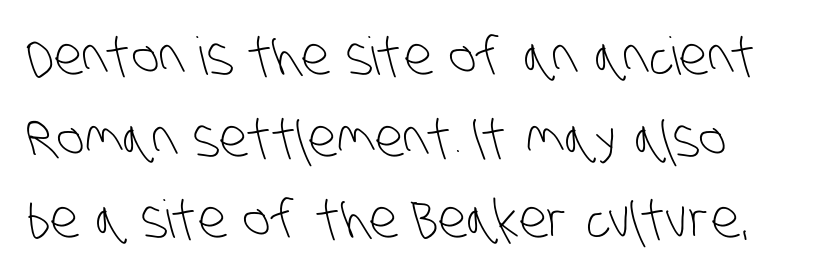
The passage shown is not bold in any degree. Each row of text sits above clean, open space. Horizontal bands of white between lines are of average thickness. Each word holds together tightly as a unit, with standard inter-letter gaps. The text was rendered using a sans face with plain stroke endings.
